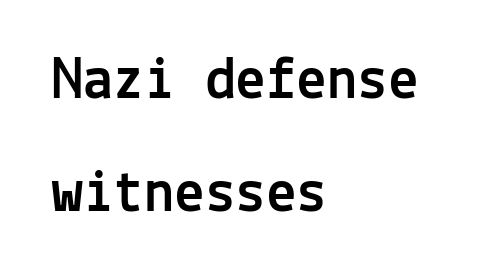
Q: Is the text italic (slanted)? A: No, it is upright.
Q: Is the typeface a serif or a sans-serif typeface? A: Sans-serif.
Q: Is the text underlined? A: No.
Q: How is the paragraph aligned? A: Left-aligned.
Q: Is the spacing between letters normal or unusually wide? A: Normal.
Q: Width (condensed, normal, or wide)? A: Normal.
Q: x-height? A: Medium.
Q: Monospaced? A: Yes.
